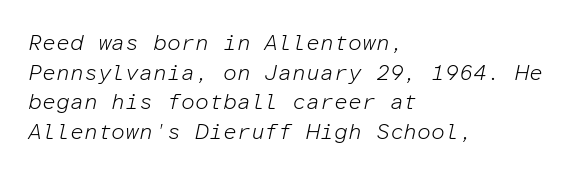
{"italic": "yes", "lean": "right", "slant_degrees": 12, "bold": "no", "underline": "no", "align": "left", "line_spacing": "normal", "line_spacing_ratio": 1.35, "letter_spacing": "normal", "letter_spacing_em": 0.0, "glyph_px": 22}
